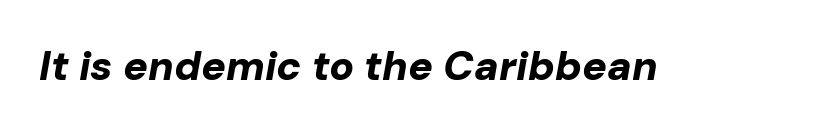
Q: Is the text bold? A: Yes.
Q: Is the text italic (slanted)? A: Yes, it leans right by about 10 degrees.
Q: Is the text underlined? A: No.
Q: Is the spacing between letters normal or unusually wide? A: Normal.
Q: Width (condensed, normal, or wide)? A: Normal.
Q: Stroke contrast? A: Low.
Q: x-height? A: Medium.
Q: Monospaced? A: No.
